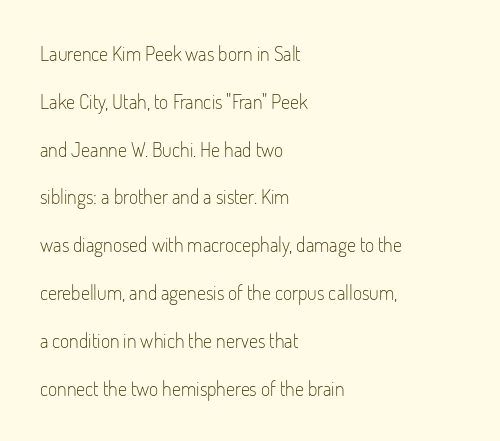
Q: Is the text bold? A: No.
Q: Is the text italic (slanted)? A: No, it is upright.
Q: Is the text underlined? A: No.
Q: How is the paragraph aligned? A: Left-aligned.
Q: Is the spacing between letters normal or unusually wide? A: Normal.
Q: Is the spacing between lines tight, normal or loose? A: Loose.
